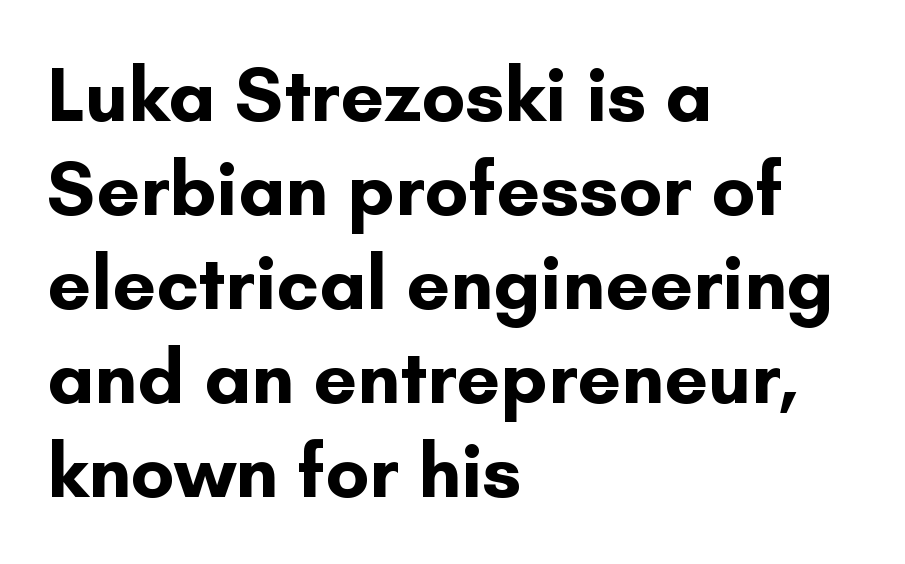
Serif or sans? Sans — the stroke terminals are bare. Note the varied advance widths — an 'i' is clearly narrower than an 'm'. Leftover space on each line is placed entirely after the last word. The letterforms sit shoulder to shoulder at normal distance. This is heavy type, rendered in bold. Rule under the text: the space is simply empty.
